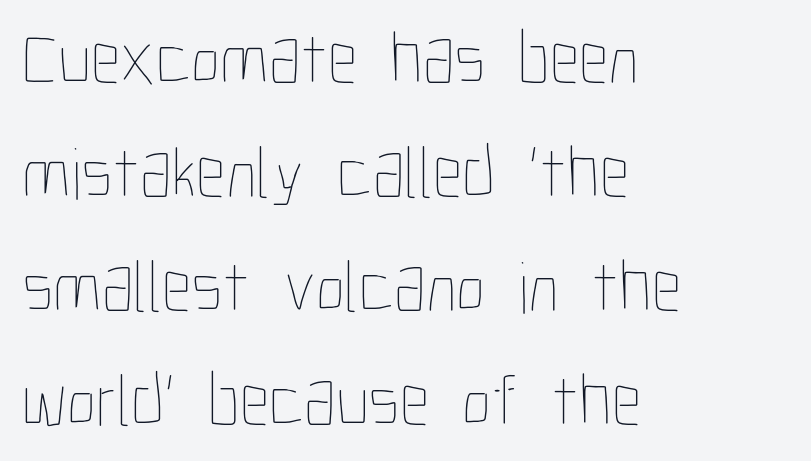
Q: Is the text bold? A: No.
Q: Is the text italic (slanted)? A: No, it is upright.
Q: Is the text underlined? A: No.
Q: How is the paragraph aligned? A: Left-aligned.
Q: Is the spacing between letters normal or unusually wide? A: Normal.
Q: Is the spacing between lines tight, normal or loose? A: Normal.
Q: Width (condensed, normal, or wide)? A: Condensed.
Q: Stroke contrast? A: Low.
Q: x-height? A: Medium.
Q: Monospaced? A: No.
